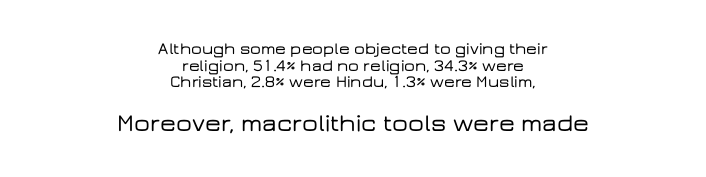
{"italic": "no", "underline": "no", "align": "center", "line_spacing": "tight", "line_spacing_ratio": 0.98, "letter_spacing": "normal", "letter_spacing_em": 0.0, "larger_block": "second", "size_ratio": 1.47, "glyph_px": 25}
